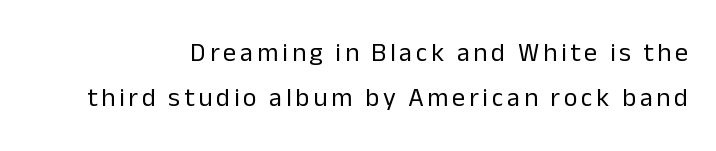
{"italic": "no", "bold": "no", "underline": "no", "line_spacing_ratio": 1.73, "glyph_px": 26}
